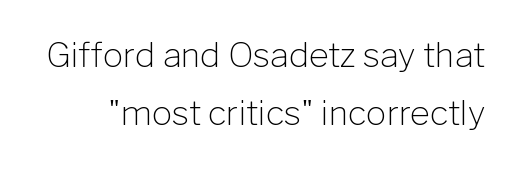
{"serif": "no", "italic": "no", "bold": "no", "weight": "light", "width": "normal", "stroke_contrast": "low", "x_height": "medium", "monospaced": "no", "underline": "no", "line_spacing_ratio": 1.72, "letter_spacing": "normal", "letter_spacing_em": 0.0, "glyph_px": 34}
